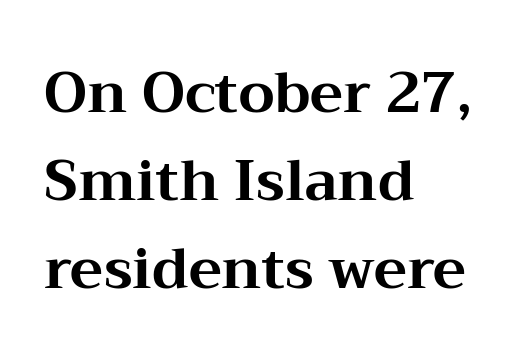
Q: Is the text bold? A: Yes.
Q: Is the text italic (slanted)? A: No, it is upright.
Q: Is the typeface a serif or a sans-serif typeface? A: Serif.
Q: Is the text underlined? A: No.
Q: How is the paragraph aligned? A: Left-aligned.
Q: Is the spacing between letters normal or unusually wide? A: Normal.
Q: Is the spacing between lines tight, normal or loose? A: Normal.
Q: Width (condensed, normal, or wide)? A: Wide.
Q: Stroke contrast? A: Medium.
Q: x-height? A: Medium.
Q: Monospaced? A: No.
